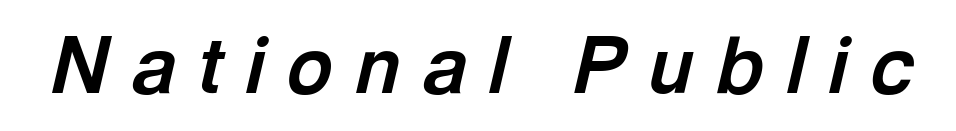
Q: Is the text bold? A: Yes.
Q: Is the text italic (slanted)? A: Yes, it leans right by about 13 degrees.
Q: Is the text underlined? A: No.
Q: Is the spacing between letters normal or unusually wide? A: Unusually wide.
Q: Width (condensed, normal, or wide)? A: Normal.
Q: x-height? A: Medium.
Q: Monospaced? A: No.
